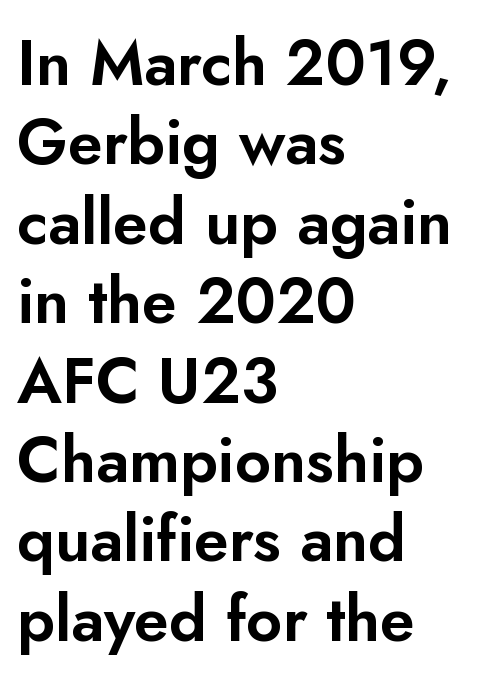
The image shows 63 px sans-serif type, upright; set left-aligned, normal line spacing (1.26x), normal letter spacing, not underlined; low stroke contrast and a small x-height.
